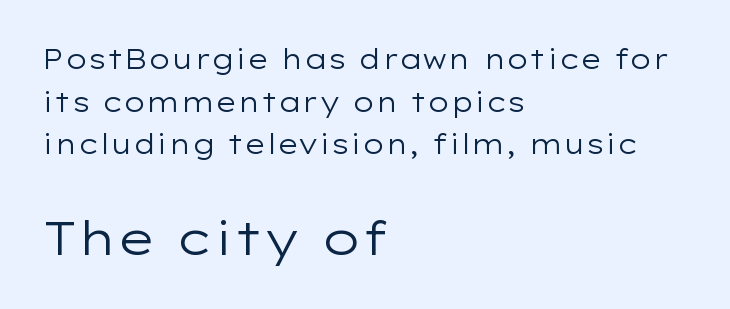
{"serif": "no", "italic": "no", "bold": "no", "weight": "regular", "width": "wide", "stroke_contrast": "low", "x_height": "medium", "monospaced": "no", "underline": "no", "align": "left", "line_spacing": "normal", "line_spacing_ratio": 1.58, "letter_spacing": "normal", "letter_spacing_em": 0.0, "larger_block": "second", "size_ratio": 1.74, "glyph_px": 47}
